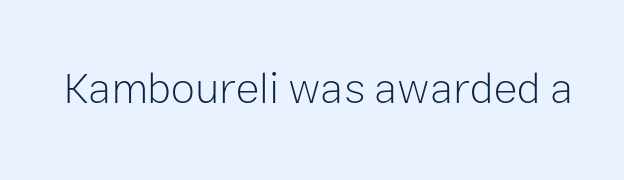
{"serif": "no", "italic": "no", "bold": "no", "weight": "light", "width": "normal", "stroke_contrast": "low", "x_height": "medium", "monospaced": "no", "underline": "no", "letter_spacing": "normal", "letter_spacing_em": 0.0, "glyph_px": 44}
